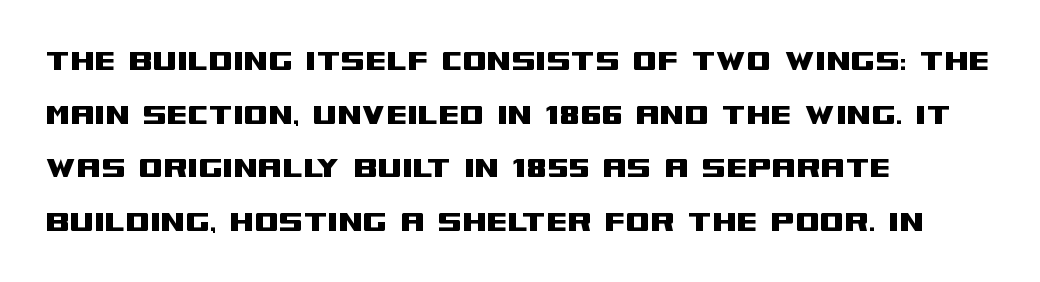
{"serif": "no", "italic": "no", "width": "wide", "stroke_contrast": "medium", "x_height": "large", "monospaced": "no", "underline": "no", "align": "left", "line_spacing": "normal", "line_spacing_ratio": 1.53, "letter_spacing": "normal", "letter_spacing_em": 0.0, "glyph_px": 35}
